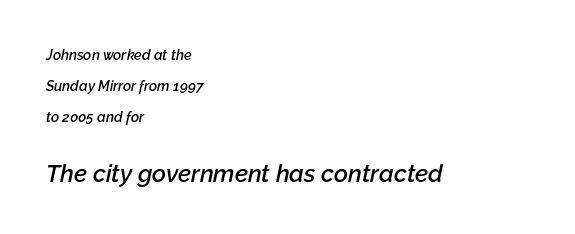
The image shows 24 px text type, italic (leaning right); set left-aligned, loose line spacing (2.23x), normal letter spacing, not underlined; the second (bottom) block is 1.71x larger.
